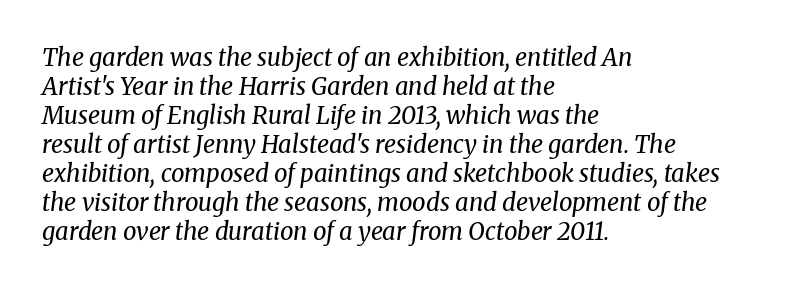
Q: Is the text bold? A: No.
Q: Is the text italic (slanted)? A: Yes, it leans right by about 8 degrees.
Q: Is the text underlined? A: No.
Q: How is the paragraph aligned? A: Left-aligned.
Q: Is the spacing between letters normal or unusually wide? A: Normal.
